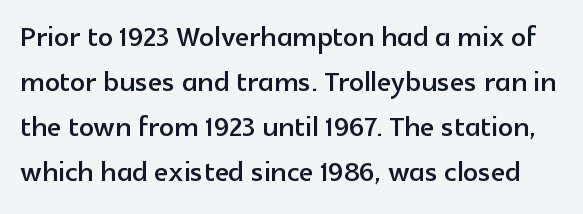
{"serif": "no", "italic": "no", "width": "normal", "x_height": "medium", "monospaced": "no", "underline": "no", "line_spacing_ratio": 1.22, "letter_spacing": "normal", "letter_spacing_em": 0.0, "glyph_px": 37}
